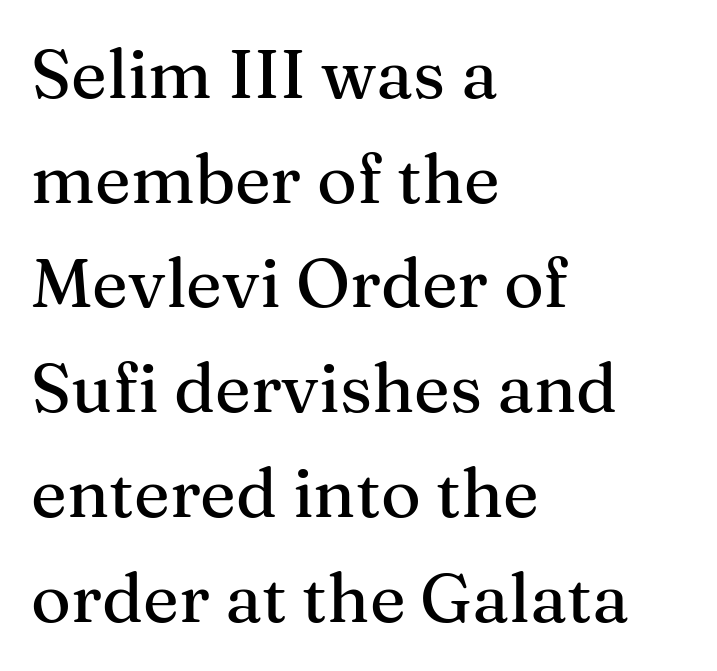
Q: Is the text italic (slanted)? A: No, it is upright.
Q: Is the typeface a serif or a sans-serif typeface? A: Serif.
Q: Is the text underlined? A: No.
Q: How is the paragraph aligned? A: Left-aligned.
Q: Is the spacing between letters normal or unusually wide? A: Normal.
Q: Is the spacing between lines tight, normal or loose? A: Normal.
Q: Width (condensed, normal, or wide)? A: Normal.
Q: Stroke contrast? A: Medium.
Q: x-height? A: Medium.
Q: Monospaced? A: No.
